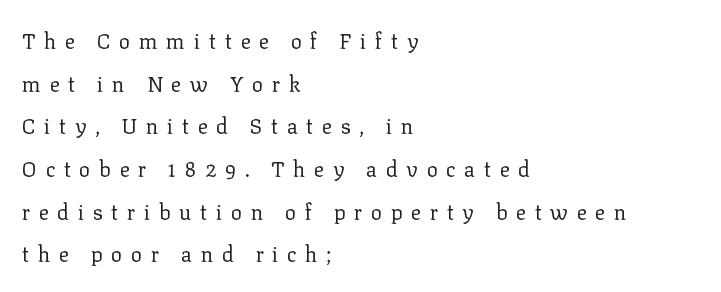
Q: Is the text bold? A: No.
Q: Is the text italic (slanted)? A: No, it is upright.
Q: Is the text underlined? A: No.
Q: How is the paragraph aligned? A: Left-aligned.
Q: Is the spacing between letters normal or unusually wide? A: Unusually wide.
Q: Is the spacing between lines tight, normal or loose? A: Loose.
